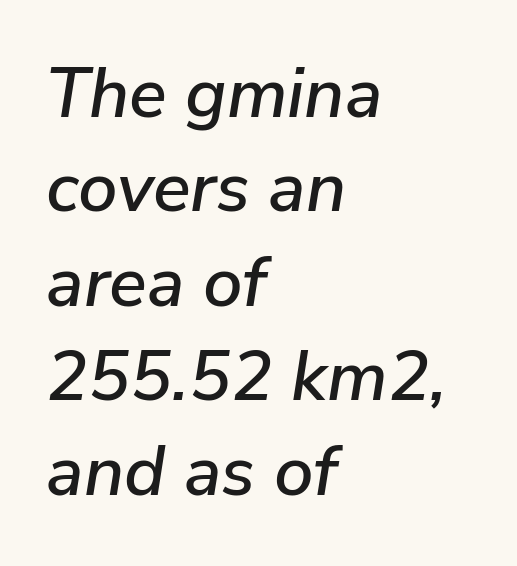
Q: Is the text italic (slanted)? A: Yes, it leans right by about 9 degrees.
Q: Is the text underlined? A: No.
Q: How is the paragraph aligned? A: Left-aligned.
Q: Is the spacing between letters normal or unusually wide? A: Normal.
Q: Is the spacing between lines tight, normal or loose? A: Normal.
Q: Width (condensed, normal, or wide)? A: Normal.
Q: Stroke contrast? A: Low.
Q: x-height? A: Medium.
Q: Monospaced? A: No.
